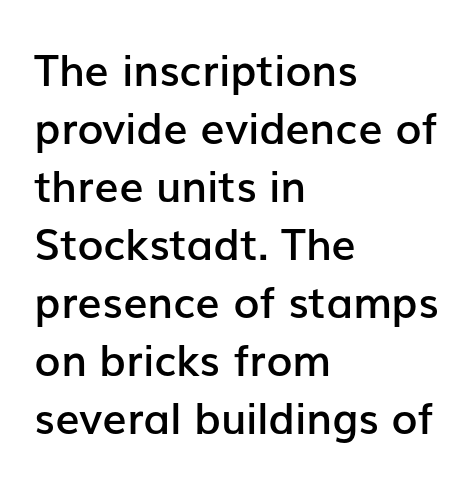
{"serif": "no", "italic": "no", "bold": "semi", "weight": "semibold", "width": "normal", "stroke_contrast": "low", "x_height": "medium", "monospaced": "no", "underline": "no", "align": "left", "line_spacing": "normal", "line_spacing_ratio": 1.35, "letter_spacing": "normal", "letter_spacing_em": 0.0, "glyph_px": 43}
